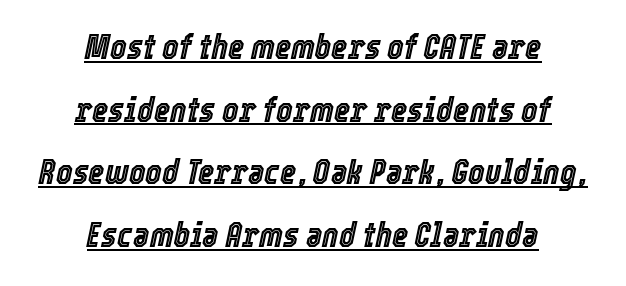
Each letter keeps its own natural width here, so spacing adapts to shape. The typography opts for an oblique posture over an upright one. If you folded the block vertically in half, each line would mirror itself in length. The string is rendered with underlining switched on.
